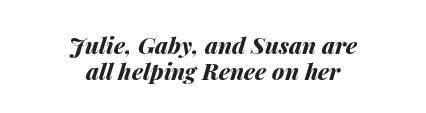
{"italic": "yes", "lean": "right", "slant_degrees": 14, "bold": "yes", "underline": "no", "align": "center", "line_spacing": "tight", "line_spacing_ratio": 1.15, "letter_spacing": "normal", "letter_spacing_em": 0.0, "glyph_px": 23}
